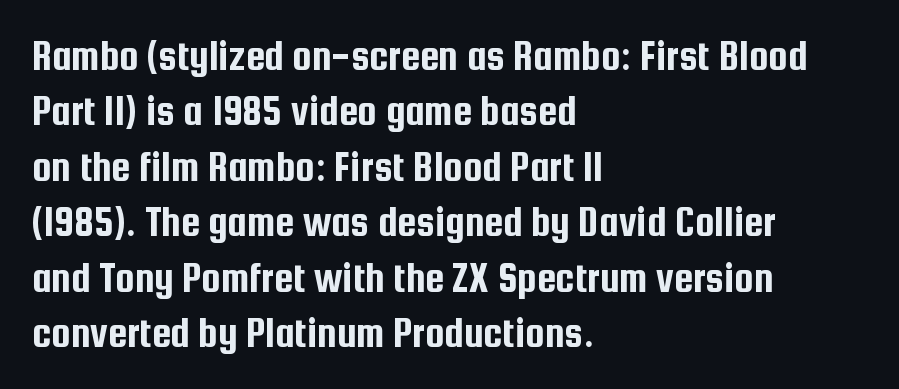
The image shows 43 px condensed sans-serif type, upright; set left-aligned, normal line spacing (1.29x), normal letter spacing, not underlined; low stroke contrast and a medium x-height.
